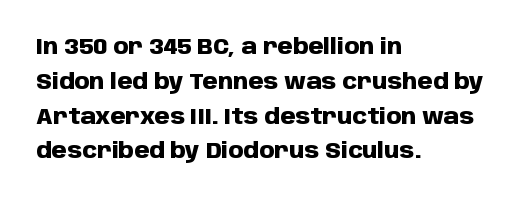
{"italic": "no", "bold": "yes", "underline": "no", "align": "left", "line_spacing": "normal", "line_spacing_ratio": 1.58, "letter_spacing": "normal", "letter_spacing_em": 0.0, "glyph_px": 22}
